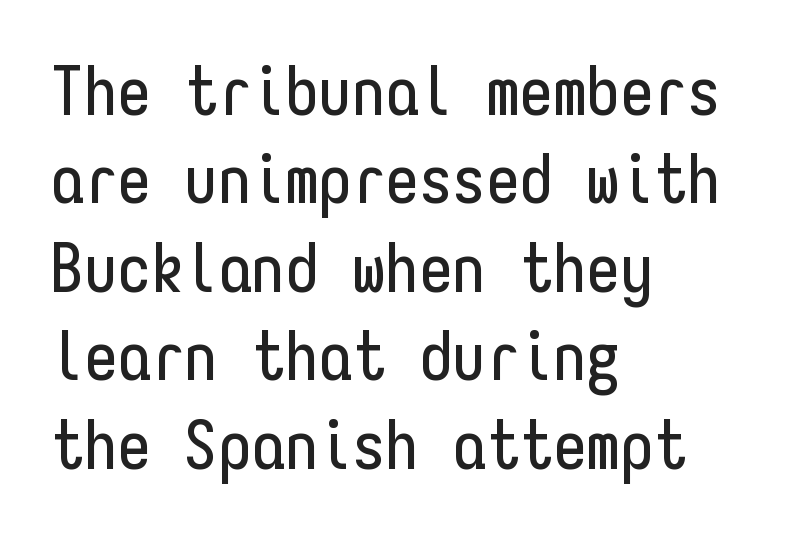
{"serif": "no", "italic": "no", "width": "condensed", "stroke_contrast": "low", "x_height": "medium", "monospaced": "yes", "underline": "no", "align": "left", "line_spacing": "normal", "line_spacing_ratio": 1.32, "letter_spacing": "normal", "letter_spacing_em": 0.0, "glyph_px": 67}
